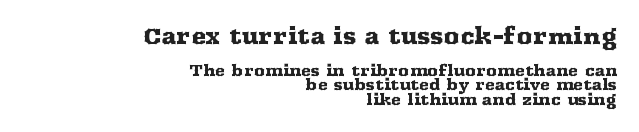
The image shows 22 px text type, upright; set right-aligned, tight line spacing (0.96x), normal letter spacing, not underlined; the first (top) block is 1.47x larger.
